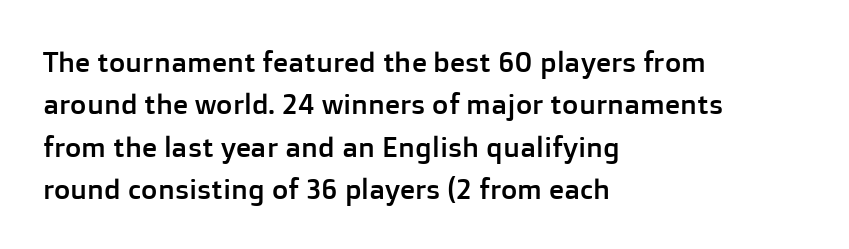
Q: Is the text italic (slanted)? A: No, it is upright.
Q: Is the typeface a serif or a sans-serif typeface? A: Sans-serif.
Q: Is the text underlined? A: No.
Q: How is the paragraph aligned? A: Left-aligned.
Q: Is the spacing between letters normal or unusually wide? A: Normal.
Q: Is the spacing between lines tight, normal or loose? A: Normal.
Q: Width (condensed, normal, or wide)? A: Normal.
Q: Stroke contrast? A: Low.
Q: x-height? A: Medium.
Q: Monospaced? A: No.
